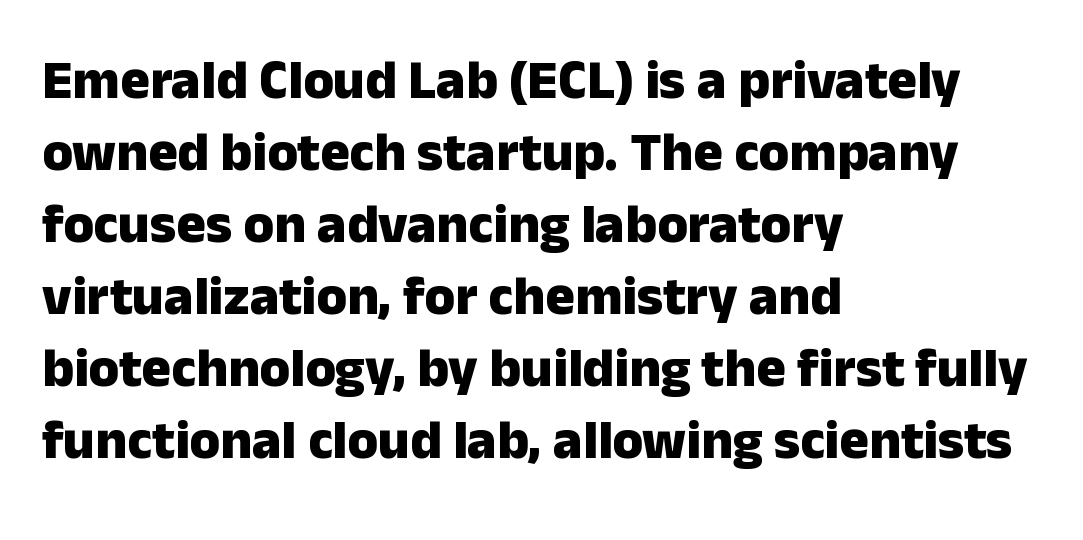
Q: Is the text bold? A: Yes.
Q: Is the text italic (slanted)? A: No, it is upright.
Q: Is the typeface a serif or a sans-serif typeface? A: Sans-serif.
Q: Is the text underlined? A: No.
Q: How is the paragraph aligned? A: Left-aligned.
Q: Is the spacing between letters normal or unusually wide? A: Normal.
Q: Is the spacing between lines tight, normal or loose? A: Normal.
Q: Width (condensed, normal, or wide)? A: Normal.
Q: Stroke contrast? A: Low.
Q: x-height? A: Medium.
Q: Monospaced? A: No.
